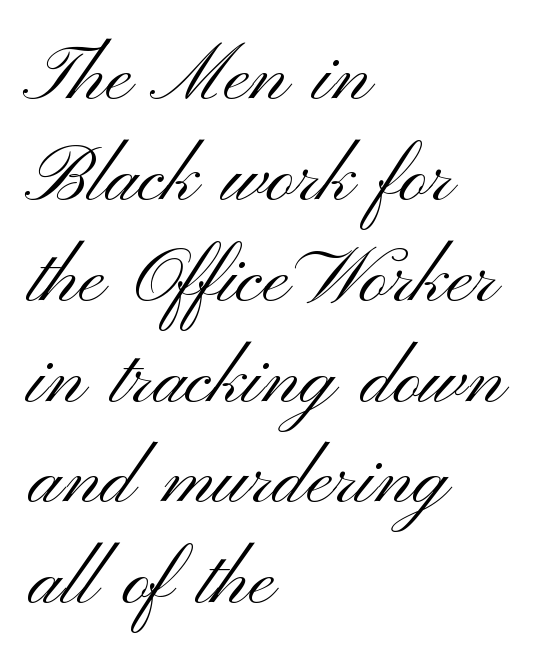
{"serif": "no", "bold": "no", "weight": "light", "width": "wide", "stroke_contrast": "medium", "x_height": "small", "monospaced": "no", "underline": "no", "align": "left", "line_spacing": "normal", "line_spacing_ratio": 1.31, "letter_spacing": "normal", "letter_spacing_em": 0.0, "glyph_px": 77}
